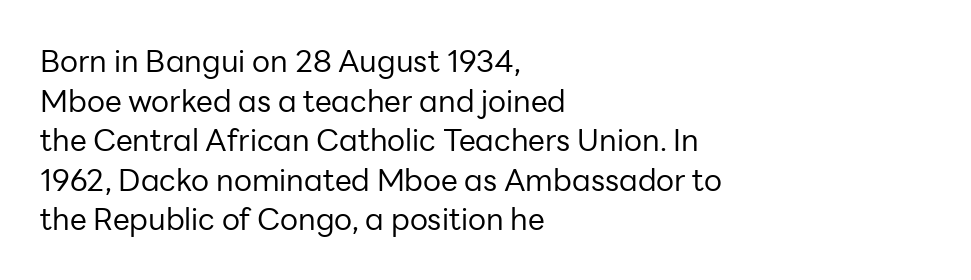
Each letter keeps its own natural width here, so spacing adapts to shape. Line beginnings align vertically; line endings do not. The characters display no serif detailing; their extremities are plain. The designer left line spacing at the default. Honestly, there is no underline to notice here at all.
